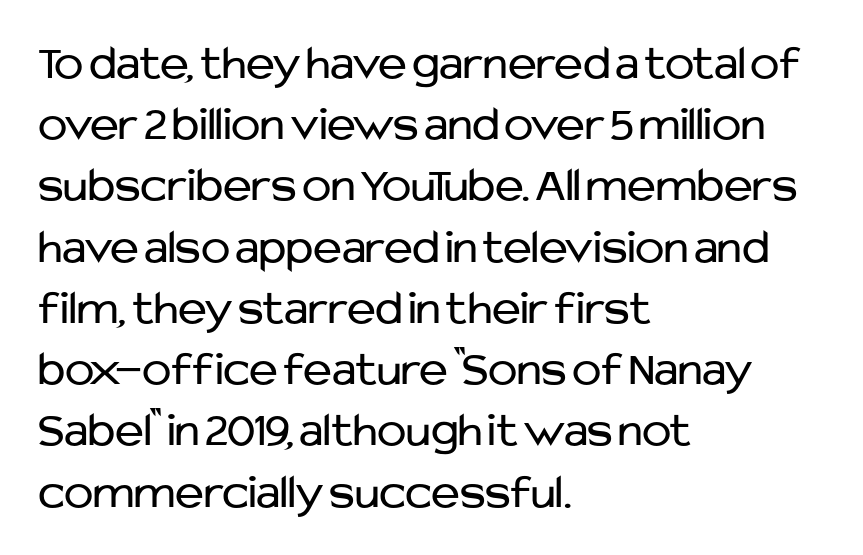
Horizontally, the lines are justified to the leading edge only. Serifs: no, the terminals of the letterforms are clean. The type sits square on the baseline with zero lean. The face used here is proportionally spaced, like ordinary book or web type. A light-to-regular cut is what we see here.
